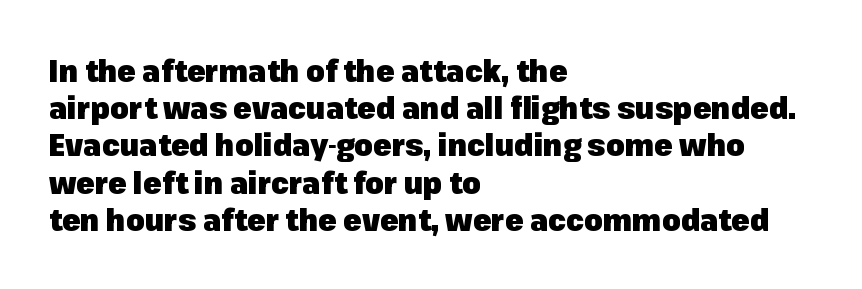
Q: Is the text bold? A: Yes.
Q: Is the text italic (slanted)? A: No, it is upright.
Q: Is the typeface a serif or a sans-serif typeface? A: Sans-serif.
Q: Is the text underlined? A: No.
Q: How is the paragraph aligned? A: Left-aligned.
Q: Is the spacing between letters normal or unusually wide? A: Normal.
Q: Width (condensed, normal, or wide)? A: Normal.
Q: Stroke contrast? A: Low.
Q: x-height? A: Medium.
Q: Monospaced? A: No.
